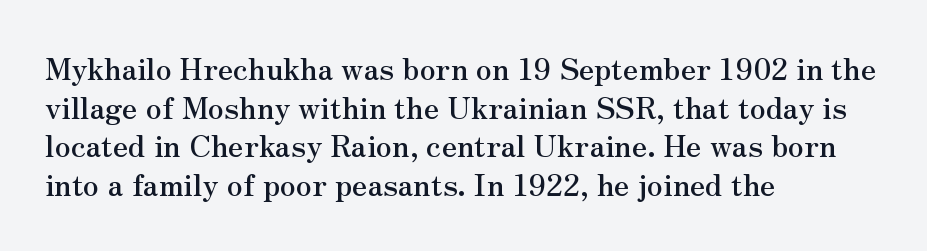
{"serif": "yes", "italic": "no", "width": "normal", "stroke_contrast": "medium", "x_height": "small", "monospaced": "no", "underline": "no", "align": "left", "line_spacing": "normal", "line_spacing_ratio": 1.29, "letter_spacing": "normal", "letter_spacing_em": 0.0, "glyph_px": 30}
